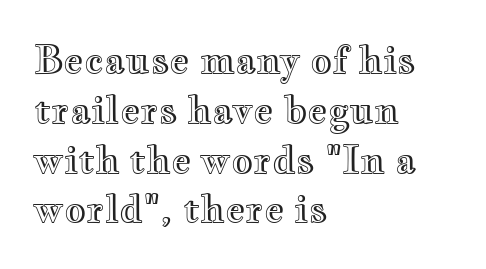
Q: Is the text italic (slanted)? A: No, it is upright.
Q: Is the text underlined? A: No.
Q: How is the paragraph aligned? A: Left-aligned.
Q: Is the spacing between letters normal or unusually wide? A: Normal.
Q: Is the spacing between lines tight, normal or loose? A: Normal.
Q: Width (condensed, normal, or wide)? A: Wide.
Q: x-height? A: Small.
Q: Monospaced? A: No.
